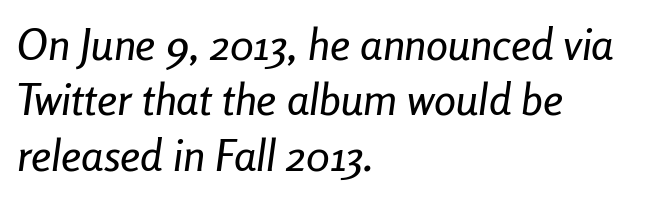
Honestly, the row spacing looks completely unremarkable. Nobody touched the tracking dial on this one. Descenders are the only things crossing below the line. The letters are slanted; this is an italic face. Character widths vary here, with narrow letters taking less room than wide ones.
